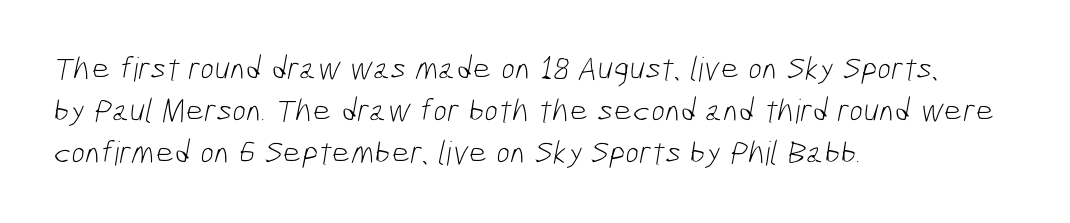
{"serif": "no", "bold": "no", "weight": "light", "width": "condensed", "stroke_contrast": "low", "x_height": "medium", "monospaced": "no", "underline": "no", "align": "left", "line_spacing": "normal", "line_spacing_ratio": 1.28, "letter_spacing": "normal", "letter_spacing_em": 0.0, "glyph_px": 33}
